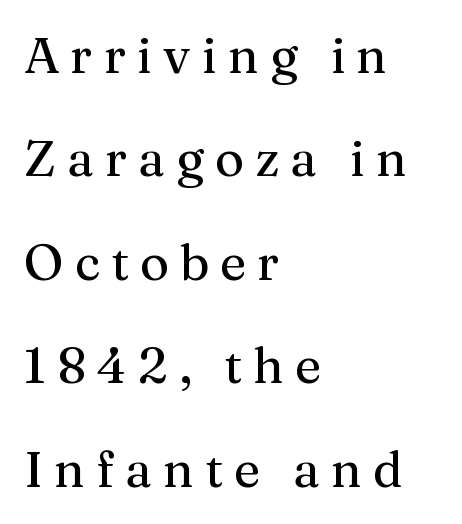
The glyphs are unaccompanied by any horizontal stroke below them. Reading down the block, your eye returns to a fixed left position each line. Words appear elongated and porous because spacing is wide. This is serif lettering, the kind often seen in printed books.
